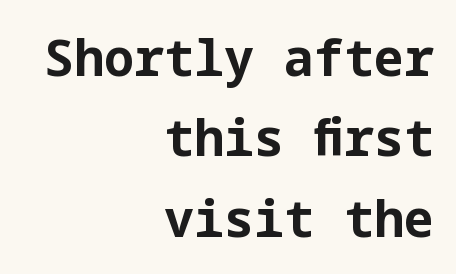
Q: Is the text bold? A: Yes.
Q: Is the text italic (slanted)? A: No, it is upright.
Q: Is the typeface a serif or a sans-serif typeface? A: Sans-serif.
Q: Is the text underlined? A: No.
Q: How is the paragraph aligned? A: Right-aligned.
Q: Is the spacing between letters normal or unusually wide? A: Normal.
Q: Is the spacing between lines tight, normal or loose? A: Normal.
Q: Width (condensed, normal, or wide)? A: Normal.
Q: Stroke contrast? A: Low.
Q: x-height? A: Medium.
